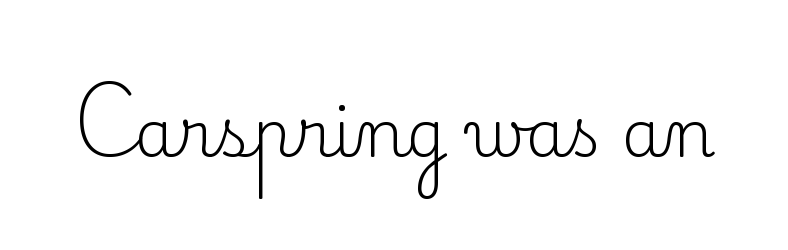
Q: Is the text bold? A: No.
Q: Is the text italic (slanted)? A: No, it is upright.
Q: Is the text underlined? A: No.
Q: Is the spacing between letters normal or unusually wide? A: Normal.
Q: Width (condensed, normal, or wide)? A: Normal.
Q: Stroke contrast? A: Low.
Q: x-height? A: Small.
Q: Monospaced? A: No.
